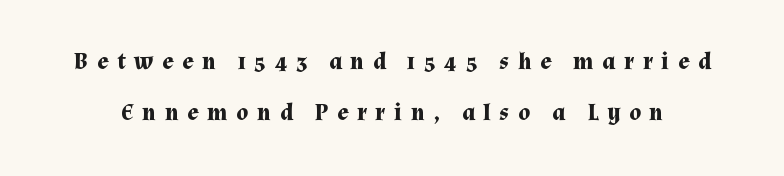
Q: Is the text bold? A: Yes.
Q: Is the text italic (slanted)? A: No, it is upright.
Q: Is the text underlined? A: No.
Q: Is the spacing between letters normal or unusually wide? A: Unusually wide.
Q: Is the spacing between lines tight, normal or loose? A: Loose.
